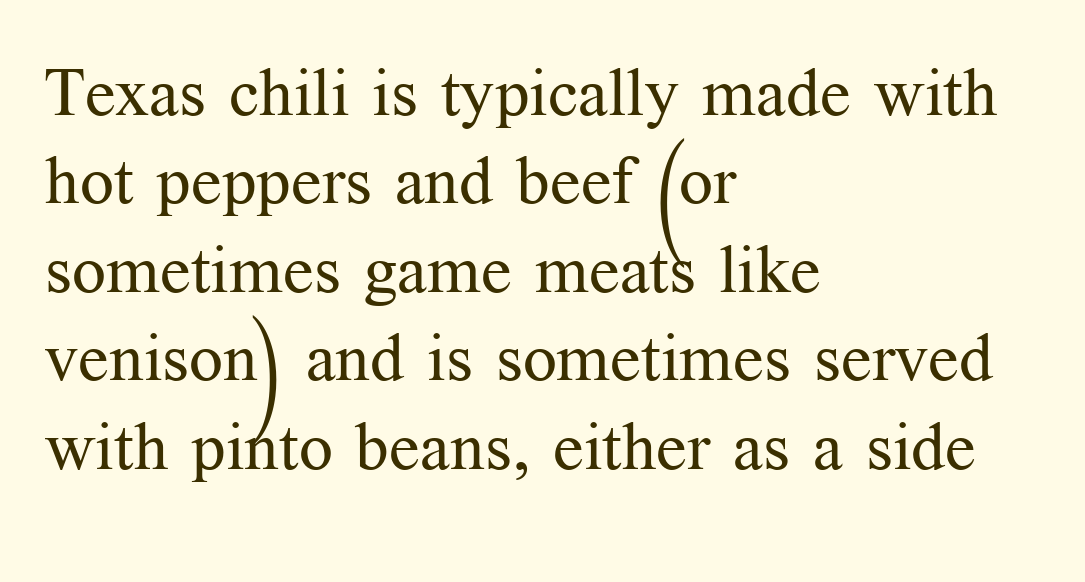
{"serif": "yes", "italic": "no", "bold": "no", "weight": "regular", "width": "normal", "stroke_contrast": "medium", "x_height": "medium", "monospaced": "no", "underline": "no", "align": "left", "line_spacing": "normal", "line_spacing_ratio": 1.32, "letter_spacing": "normal", "letter_spacing_em": 0.0, "glyph_px": 67}
